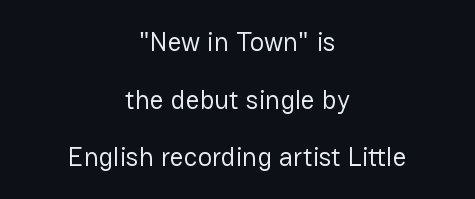
The paragraph shown floats in the horizontal middle. A typesetter would call this zero additional tracking. The font is comparable to plain body text, perhaps lighter. These lines were composed using upright roman letters. Plain, unruled lines of type.
